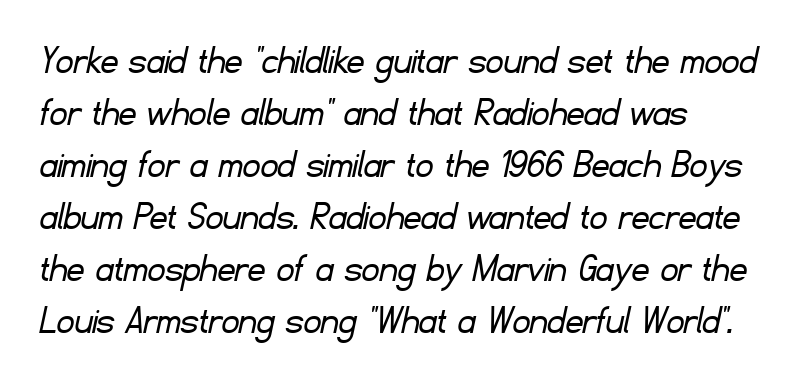
The image shows 43 px light sans-serif type; set line spacing 1.21x, normal letter spacing, not underlined; low stroke contrast and a small x-height.
